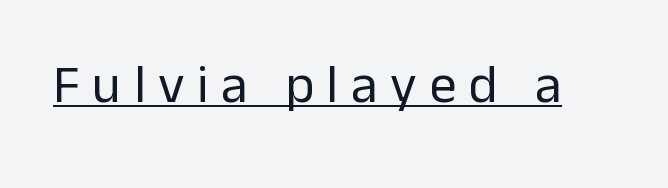
Q: Is the text bold? A: No.
Q: Is the text italic (slanted)? A: No, it is upright.
Q: Is the typeface a serif or a sans-serif typeface? A: Sans-serif.
Q: Is the text underlined? A: Yes.
Q: Is the spacing between letters normal or unusually wide? A: Unusually wide.
Q: Width (condensed, normal, or wide)? A: Normal.
Q: Stroke contrast? A: Low.
Q: x-height? A: Medium.
Q: Monospaced? A: No.
